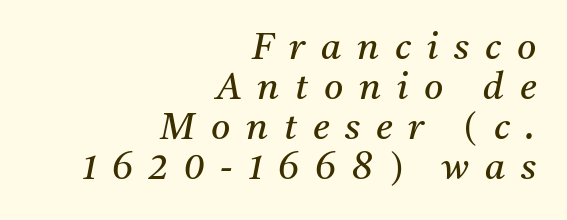
{"serif": "yes", "italic": "yes", "lean": "right", "slant_degrees": 11, "bold": "no", "weight": "regular", "width": "normal", "stroke_contrast": "medium", "x_height": "medium", "monospaced": "no", "underline": "no", "align": "right", "line_spacing": "tight", "line_spacing_ratio": 1.08, "letter_spacing": "wide", "letter_spacing_em": 0.43, "glyph_px": 37}
